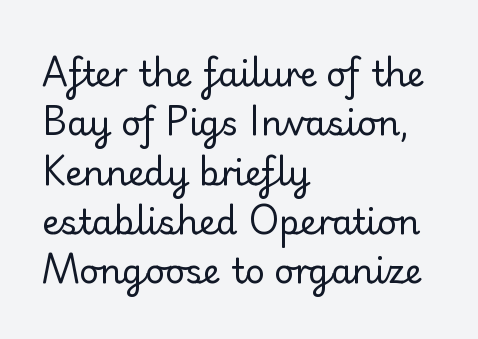
Q: Is the text bold? A: No.
Q: Is the text italic (slanted)? A: No, it is upright.
Q: Is the typeface a serif or a sans-serif typeface? A: Sans-serif.
Q: Is the text underlined? A: No.
Q: How is the paragraph aligned? A: Left-aligned.
Q: Is the spacing between letters normal or unusually wide? A: Normal.
Q: Is the spacing between lines tight, normal or loose? A: Normal.
Q: Width (condensed, normal, or wide)? A: Normal.
Q: Stroke contrast? A: Low.
Q: x-height? A: Small.
Q: Monospaced? A: No.
